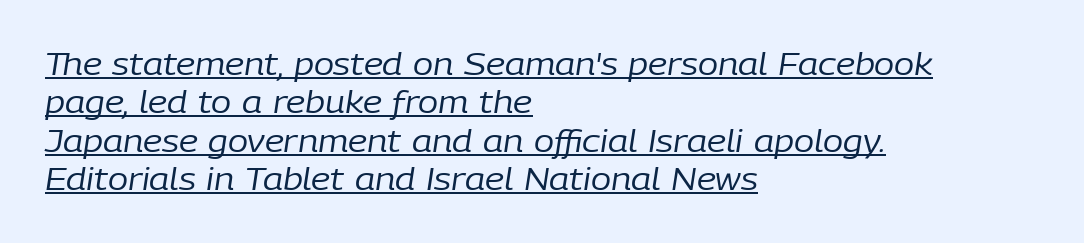
The image shows 30 px regular-weight type, italic (leaning right); set left-aligned, normal line spacing (1.28x), normal letter spacing, underlined; low stroke contrast and a medium x-height.
